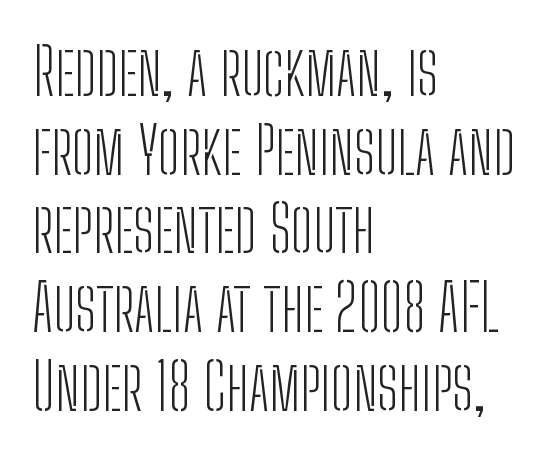
{"serif": "no", "italic": "no", "bold": "no", "weight": "light", "width": "condensed", "stroke_contrast": "low", "x_height": "medium", "monospaced": "no", "underline": "no", "align": "left", "line_spacing_ratio": 1.21, "letter_spacing": "normal", "letter_spacing_em": 0.0, "glyph_px": 65}
